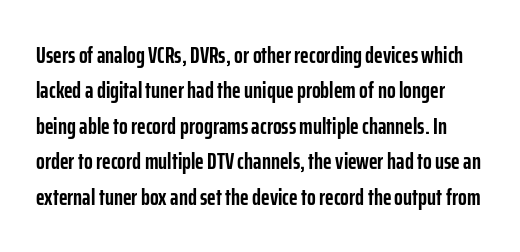
The image shows 23 px bold type, upright; set normal line spacing (1.54x), normal letter spacing, not underlined.
